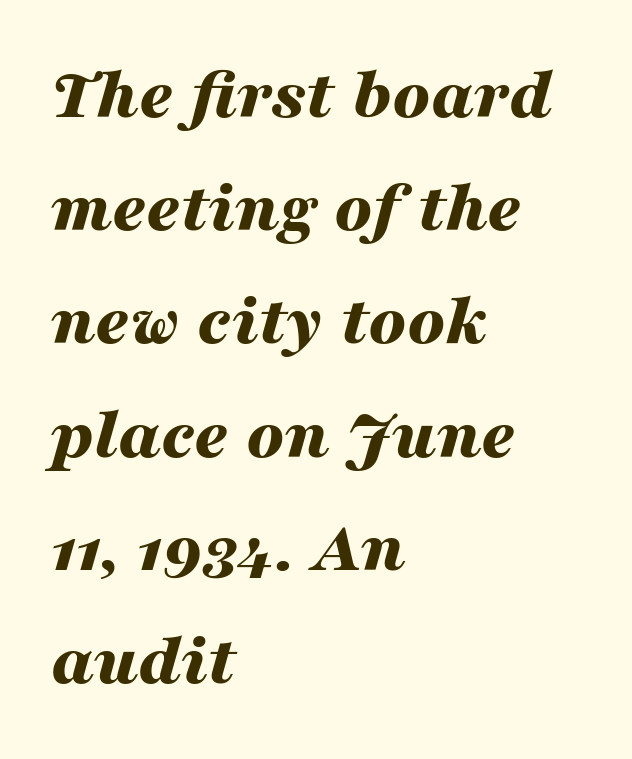
Q: Is the text bold? A: Yes.
Q: Is the text italic (slanted)? A: Yes, it leans right by about 16 degrees.
Q: Is the text underlined? A: No.
Q: How is the paragraph aligned? A: Left-aligned.
Q: Is the spacing between letters normal or unusually wide? A: Normal.
Q: Is the spacing between lines tight, normal or loose? A: Normal.
Q: Width (condensed, normal, or wide)? A: Wide.
Q: Stroke contrast? A: Medium.
Q: x-height? A: Medium.
Q: Monospaced? A: No.
